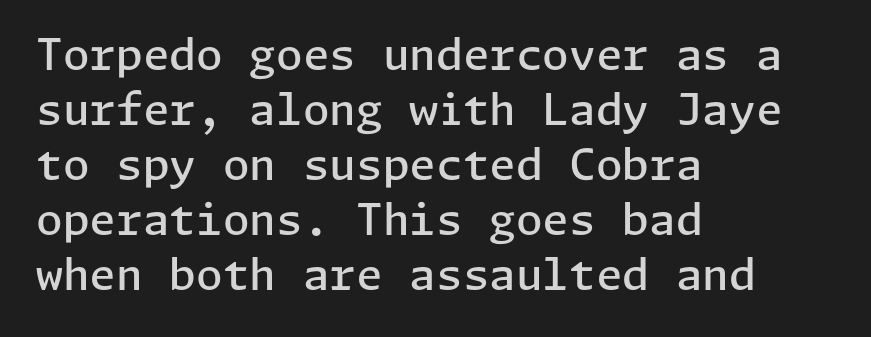
{"serif": "no", "italic": "no", "bold": "semi", "weight": "semibold", "width": "normal", "stroke_contrast": "low", "x_height": "medium", "underline": "no", "align": "left", "line_spacing": "normal", "line_spacing_ratio": 1.28, "letter_spacing": "normal", "letter_spacing_em": 0.0, "glyph_px": 43}
